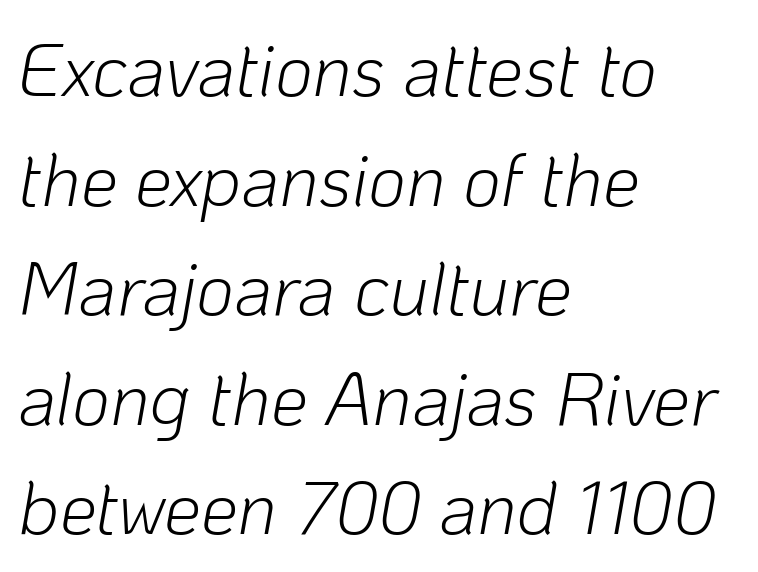
The image shows 74 px light type, italic (leaning right); set left-aligned, normal line spacing (1.48x), normal letter spacing, not underlined; low stroke contrast and a medium x-height.
